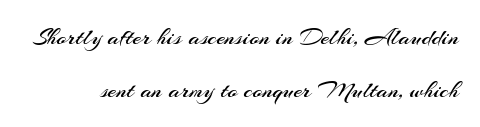
The characters are drawn with everyday or finer stroke widths. Leading: increased. The specimen omits any rule beneath the text block's lines. What stands out about the letter spacing? Nothing — it is the standard amount.
